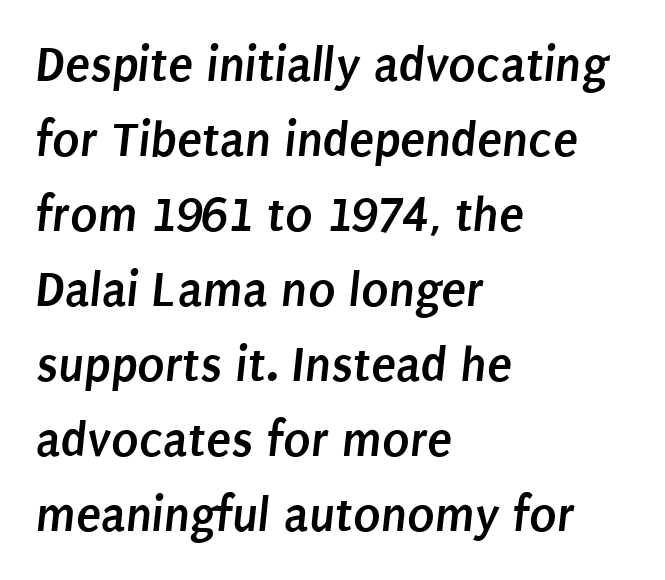
The image shows 51 px semibold, condensed sans-serif type; set left-aligned, normal line spacing (1.47x), normal letter spacing, not underlined; low stroke contrast and a large x-height.
